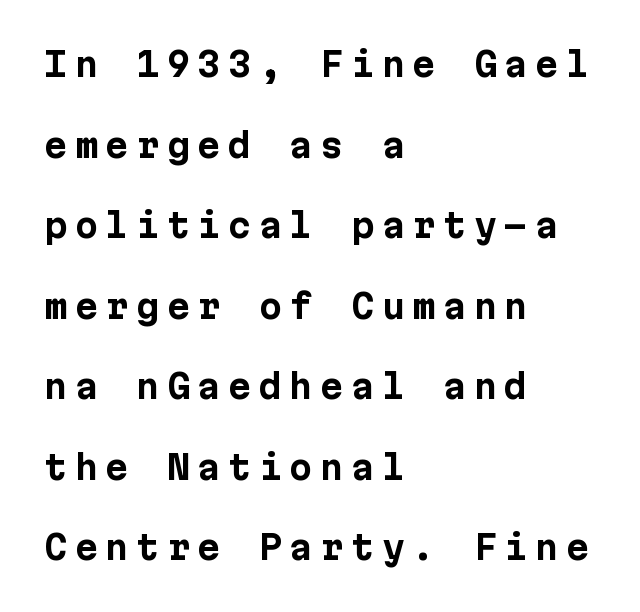
In terms of weight, the rendering is a true, heavy bold. Alignment: flush left. A typesetter would mark this as roman, not italic. The line-height multiplier appears high, well above default. The letters carry no serifs — their stems end cleanly without finishing strokes.
